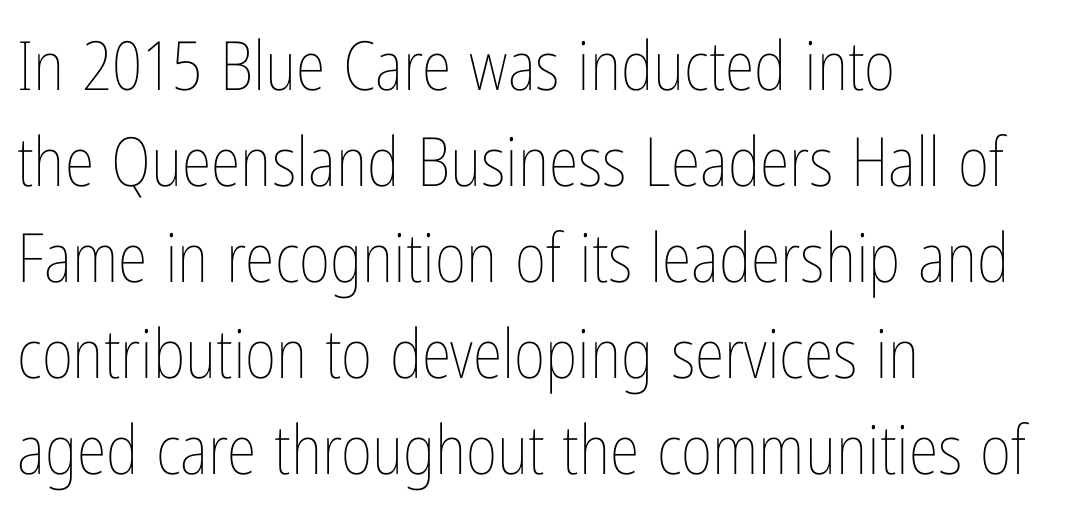
Q: Is the text bold? A: No.
Q: Is the text italic (slanted)? A: No, it is upright.
Q: Is the text underlined? A: No.
Q: How is the paragraph aligned? A: Left-aligned.
Q: Is the spacing between letters normal or unusually wide? A: Normal.
Q: Is the spacing between lines tight, normal or loose? A: Normal.
Q: Width (condensed, normal, or wide)? A: Condensed.
Q: Stroke contrast? A: Low.
Q: x-height? A: Medium.
Q: Monospaced? A: No.
